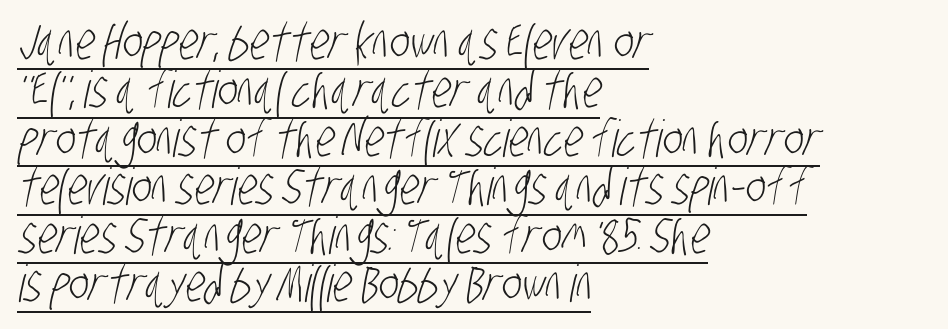
A typesetter would call this leading minimal, almost set solid. Varying glyph widths throughout — classic text-font behaviour. A student would call this left alignment; a typographer would say flush left, rag right. Honestly, the underline is the first thing you notice here. In terms of letterform style, serifs are entirely absent. Stroke mass is kept to a normal reading level or below.
